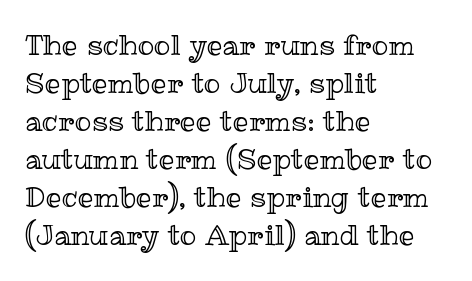
{"italic": "no", "width": "normal", "x_height": "medium", "monospaced": "no", "underline": "no", "align": "left", "line_spacing": "normal", "line_spacing_ratio": 1.36, "letter_spacing": "normal", "letter_spacing_em": 0.0, "glyph_px": 28}
